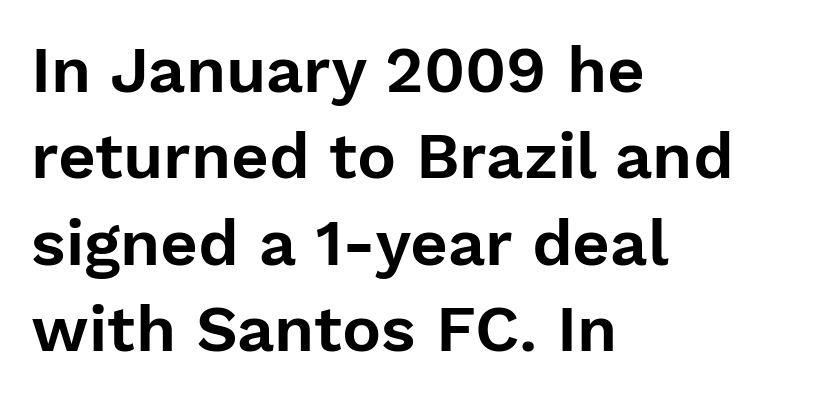
Q: Is the text italic (slanted)? A: No, it is upright.
Q: Is the typeface a serif or a sans-serif typeface? A: Sans-serif.
Q: Is the text underlined? A: No.
Q: How is the paragraph aligned? A: Left-aligned.
Q: Is the spacing between letters normal or unusually wide? A: Normal.
Q: Is the spacing between lines tight, normal or loose? A: Normal.
Q: Width (condensed, normal, or wide)? A: Normal.
Q: Stroke contrast? A: Low.
Q: x-height? A: Medium.
Q: Monospaced? A: No.
